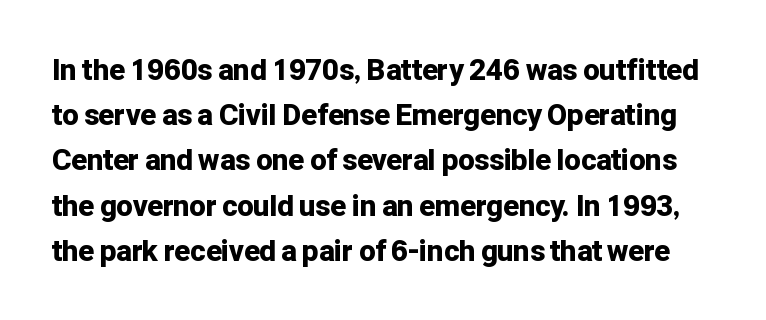
Beneath every word, the page is bare. A typesetter would label this face a sans. Letter spacing: default. Weight check: bold — yes, fully. You could not count columns in this text — the font is proportionally spaced. Baseline-to-baseline distance is the conventional proportion of letter height.
